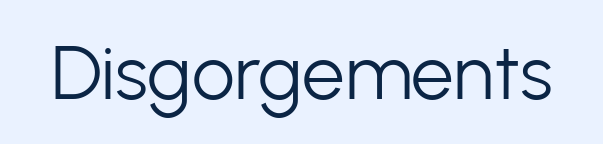
Nothing sits at the stroke ends, so this counts as sans-serif. It's the straight-up-and-down kind of type. Words appear dense and cohesive because spacing is normal. Letters rest on an invisible, unmarked baseline. The letters advance in unequal steps, a hallmark of proportional type. Caption: face not bold, strokes unweighted.
